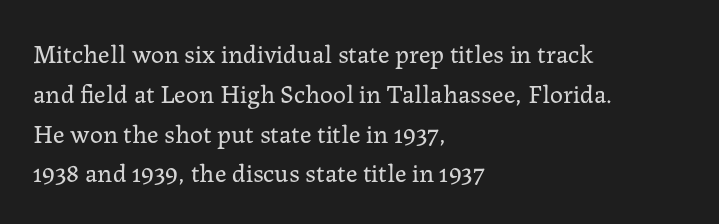
The image shows 26 px text type, upright; set left-aligned, normal line spacing (1.53x), normal letter spacing, not underlined.
